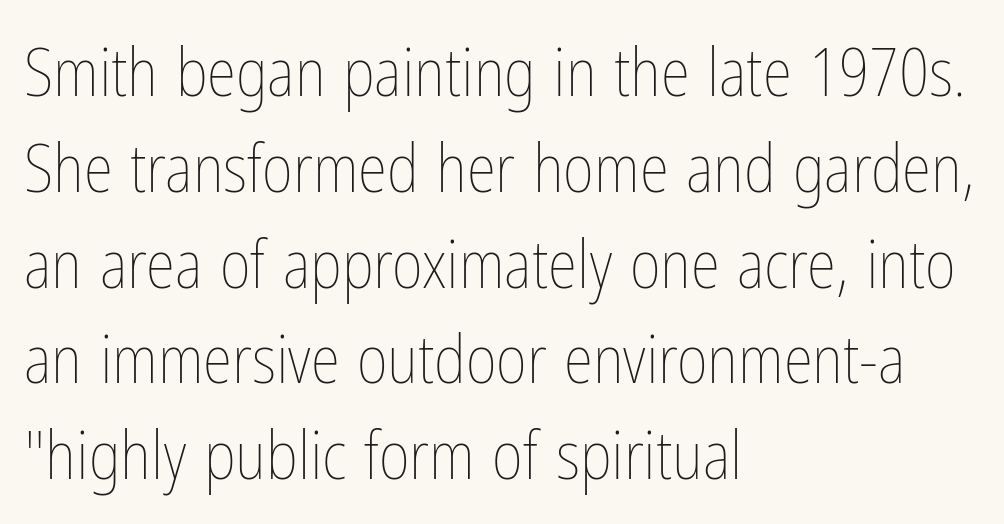
Q: Is the text bold? A: No.
Q: Is the text italic (slanted)? A: No, it is upright.
Q: Is the text underlined? A: No.
Q: How is the paragraph aligned? A: Left-aligned.
Q: Is the spacing between letters normal or unusually wide? A: Normal.
Q: Is the spacing between lines tight, normal or loose? A: Normal.
Q: Width (condensed, normal, or wide)? A: Condensed.
Q: Stroke contrast? A: Low.
Q: x-height? A: Medium.
Q: Monospaced? A: No.
